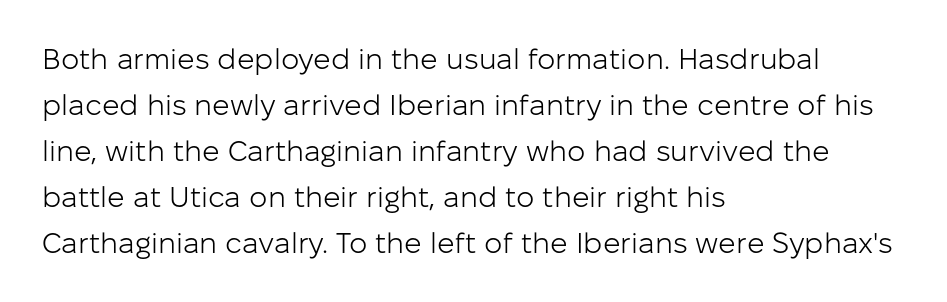
Compared with typical paragraphs, the rows here are spaced about the same. A clean baseline with only descenders dipping below it. You could not count columns in this text — the font is proportionally spaced. In terms of posture, this sample is upright. This is sans-serif lettering, the kind often seen on screens and signage.
